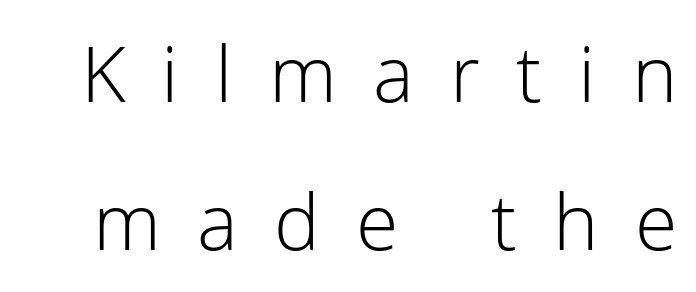
The image shows 77 px light sans-serif type, upright; set loose line spacing (1.92x), unusually wide letter spacing (+0.47 em), not underlined; low stroke contrast and a medium x-height.
